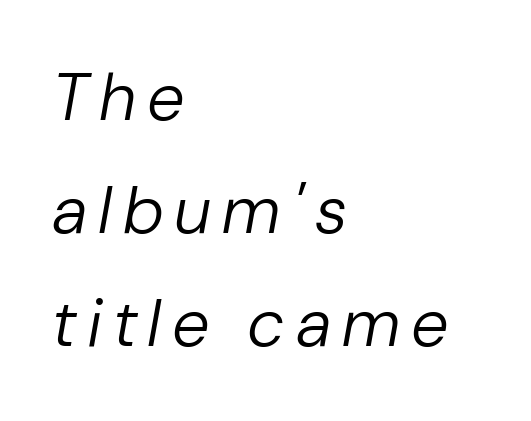
Q: Is the text bold? A: No.
Q: Is the text italic (slanted)? A: Yes, it leans right by about 10 degrees.
Q: Is the text underlined? A: No.
Q: How is the paragraph aligned? A: Left-aligned.
Q: Is the spacing between lines tight, normal or loose? A: Normal.
Q: Width (condensed, normal, or wide)? A: Normal.
Q: Stroke contrast? A: Low.
Q: x-height? A: Medium.
Q: Monospaced? A: No.
